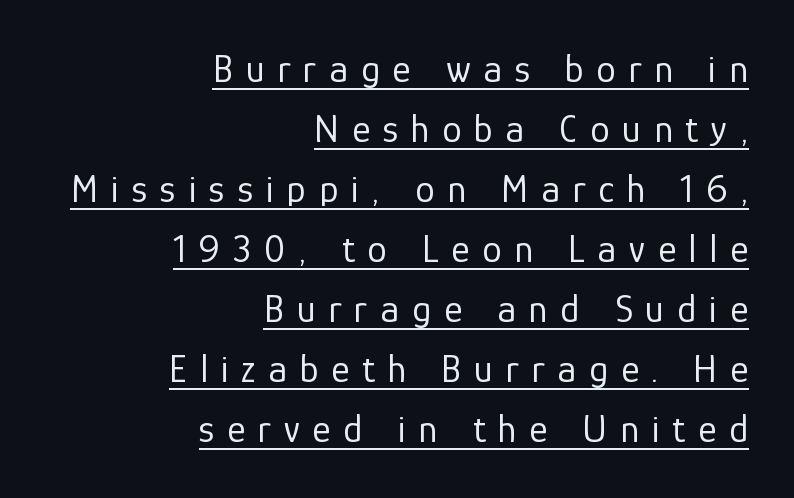
The image shows 39 px regular-weight sans-serif type, upright; set right-aligned, normal line spacing (1.54x), unusually wide letter spacing (+0.33 em), underlined; low stroke contrast and a medium x-height.
